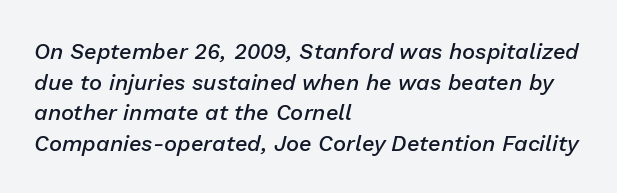
{"italic": "yes", "lean": "right", "slant_degrees": 13, "bold": "semi", "underline": "no", "align": "left", "line_spacing": "normal", "line_spacing_ratio": 1.39, "letter_spacing": "normal", "letter_spacing_em": 0.0, "glyph_px": 22}
